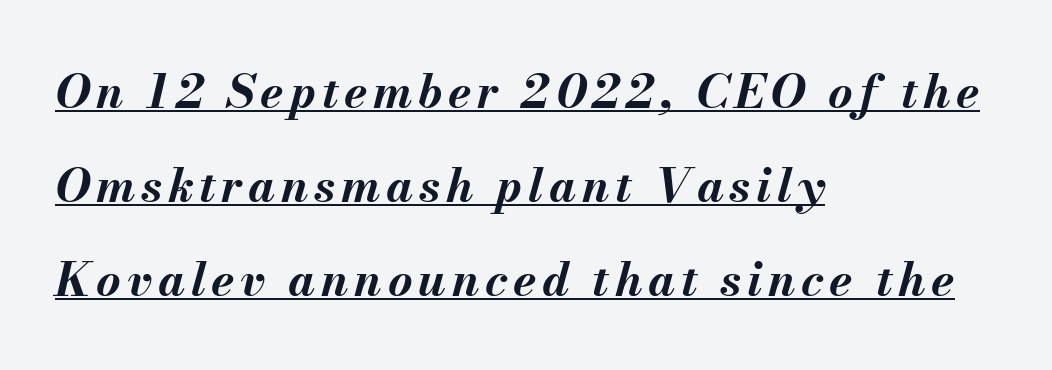
The image shows 47 px bold type, italic (leaning right); set left-aligned, loose line spacing (2.0x), underlined; medium stroke contrast and a small x-height.
